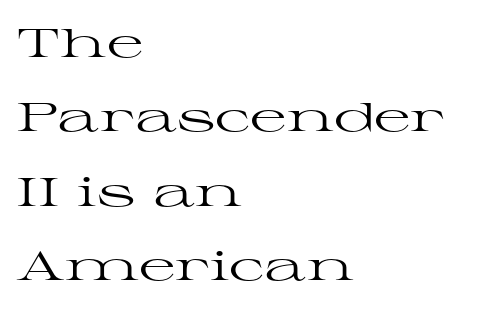
Q: Is the text bold? A: No.
Q: Is the text italic (slanted)? A: No, it is upright.
Q: Is the typeface a serif or a sans-serif typeface? A: Serif.
Q: Is the text underlined? A: No.
Q: How is the paragraph aligned? A: Left-aligned.
Q: Is the spacing between letters normal or unusually wide? A: Normal.
Q: Width (condensed, normal, or wide)? A: Wide.
Q: Stroke contrast? A: High.
Q: x-height? A: Medium.
Q: Monospaced? A: No.
